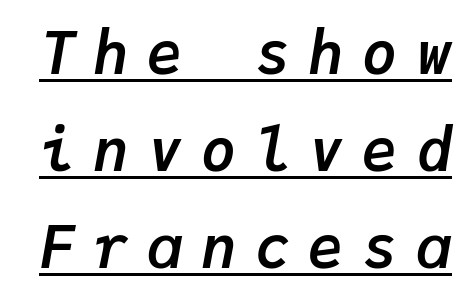
Q: Is the text bold? A: Yes.
Q: Is the text italic (slanted)? A: Yes, it leans right by about 9 degrees.
Q: Is the text underlined? A: Yes.
Q: Is the spacing between letters normal or unusually wide? A: Unusually wide.
Q: Is the spacing between lines tight, normal or loose? A: Normal.
Q: Width (condensed, normal, or wide)? A: Normal.
Q: Stroke contrast? A: Low.
Q: x-height? A: Medium.
Q: Monospaced? A: Yes.
